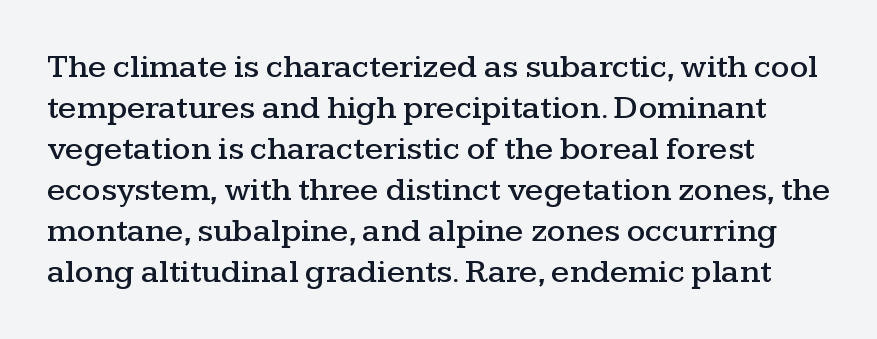
Q: Is the text italic (slanted)? A: No, it is upright.
Q: Is the typeface a serif or a sans-serif typeface? A: Serif.
Q: Is the text underlined? A: No.
Q: Is the spacing between letters normal or unusually wide? A: Normal.
Q: Width (condensed, normal, or wide)? A: Wide.
Q: Stroke contrast? A: Medium.
Q: x-height? A: Medium.
Q: Monospaced? A: No.
